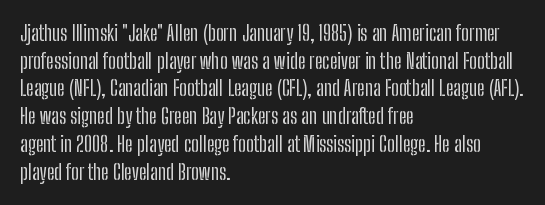
Every character sits straight up, as roman type does. Decoration check: the copy has no underline. A normal amount of white space separates one row of letters from the next. The passage shown has conventional tracking throughout.
